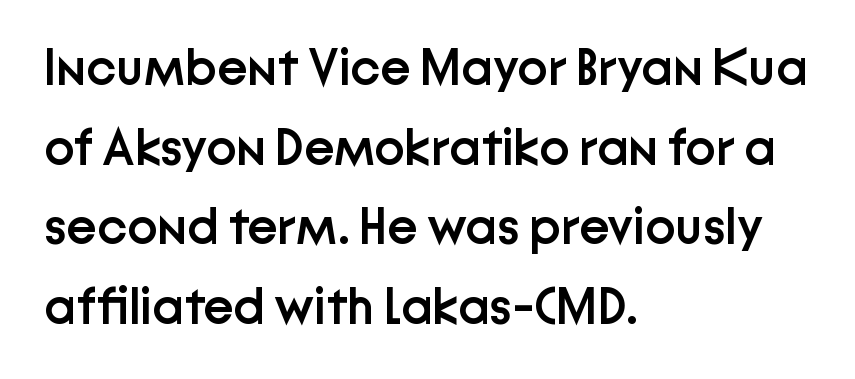
The image shows 51 px semibold sans-serif type, upright; set left-aligned, normal line spacing (1.56x), normal letter spacing, not underlined; low stroke contrast and a medium x-height.
